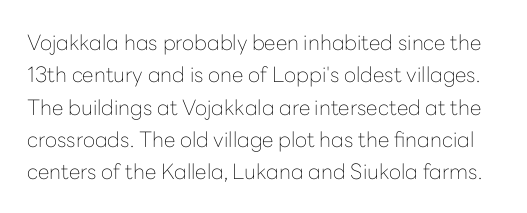
Q: Is the text bold? A: No.
Q: Is the text italic (slanted)? A: No, it is upright.
Q: Is the text underlined? A: No.
Q: Is the spacing between letters normal or unusually wide? A: Normal.
Q: Is the spacing between lines tight, normal or loose? A: Normal.
